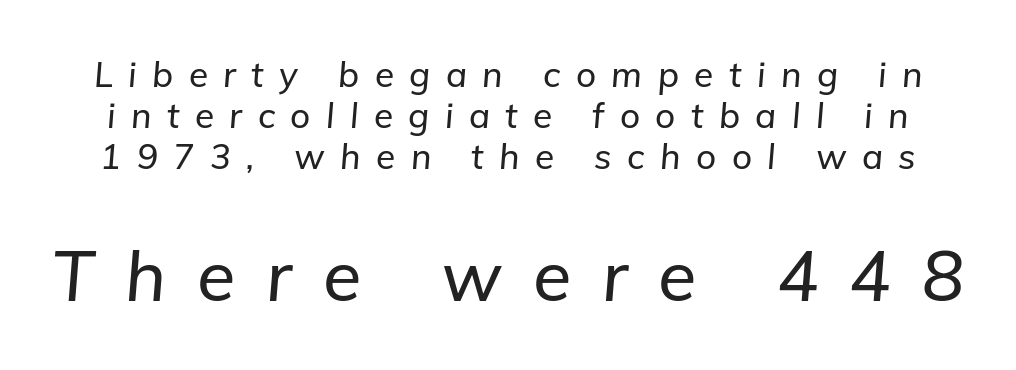
The image shows 70 px text type, italic (leaning right); set line spacing 1.17x, unusually wide letter spacing (+0.44 em), not underlined; the second (bottom) block is 2.0x larger; low stroke contrast and a medium x-height.
